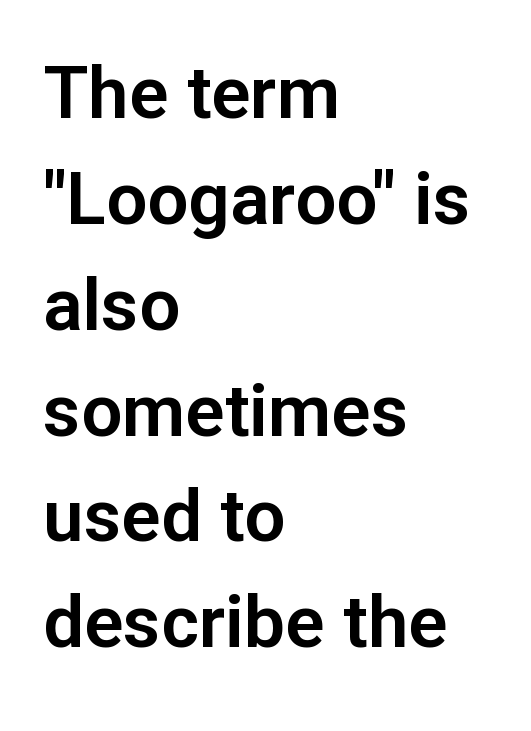
{"serif": "no", "italic": "no", "width": "normal", "stroke_contrast": "low", "x_height": "medium", "monospaced": "no", "underline": "no", "align": "left", "line_spacing": "normal", "line_spacing_ratio": 1.45, "letter_spacing": "normal", "letter_spacing_em": 0.0, "glyph_px": 73}
